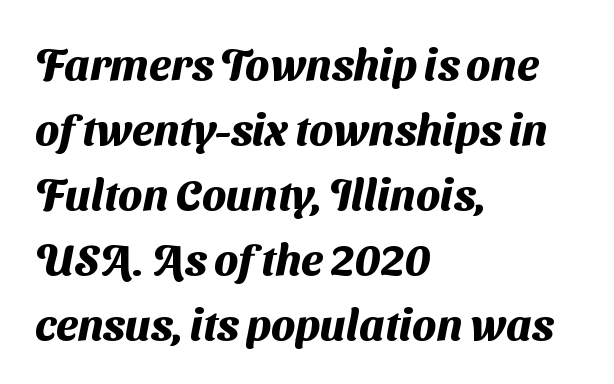
Typographically, this falls in the sans-serif category. Compared with typical paragraphs, the rows here are spaced about the same. The space beneath each line is pristine and unruled. Each letter keeps its own natural width here, so spacing adapts to shape.
